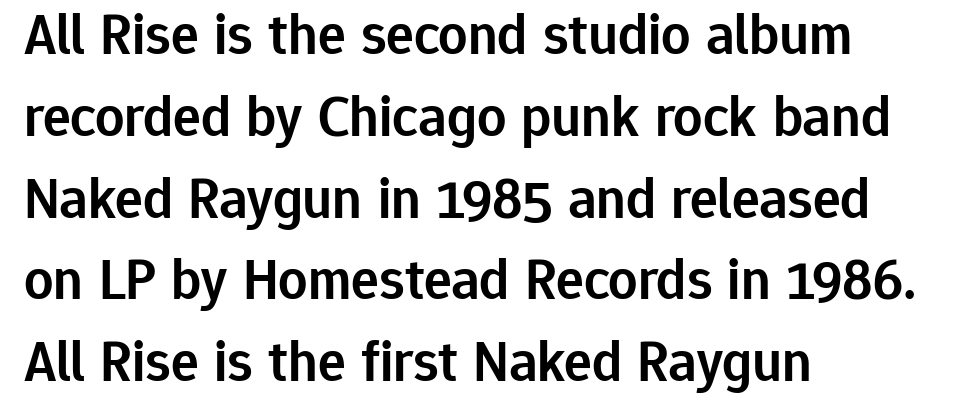
Italic? Not at all — the glyphs are vertical. Serifs: no, the terminals of the letterforms are clean. Line beginnings align vertically; line endings do not. Only glyphs here, with clear space below each row. Line spacing here is normal. The rendering uses natural spacing where letterforms have individual widths.
